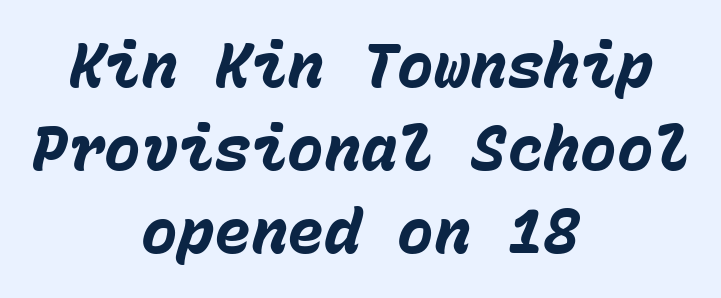
Q: Is the text bold? A: Yes.
Q: Is the text italic (slanted)? A: Yes, it leans right by about 15 degrees.
Q: Is the text underlined? A: No.
Q: How is the paragraph aligned? A: Centered.
Q: Is the spacing between letters normal or unusually wide? A: Normal.
Q: Is the spacing between lines tight, normal or loose? A: Normal.
Q: Width (condensed, normal, or wide)? A: Normal.
Q: Stroke contrast? A: Low.
Q: x-height? A: Medium.
Q: Monospaced? A: Yes.
